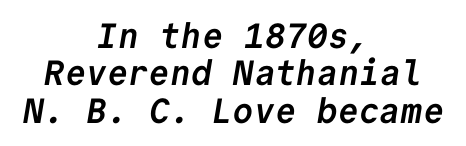
These lines are rendered in a fixed-pitch font. Strong, thick strokes mark this as bold type. This sample uses a sans-serif face. Bare-footed words on every line. Spacing between characters is what you'd get straight out of the box. Where is the straight margin? There isn't one; the lines are centered.
